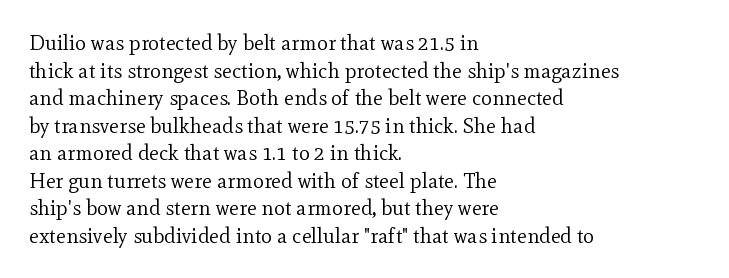
The image shows 21 px text type, upright; set left-aligned, normal line spacing (1.31x), normal letter spacing, not underlined.
